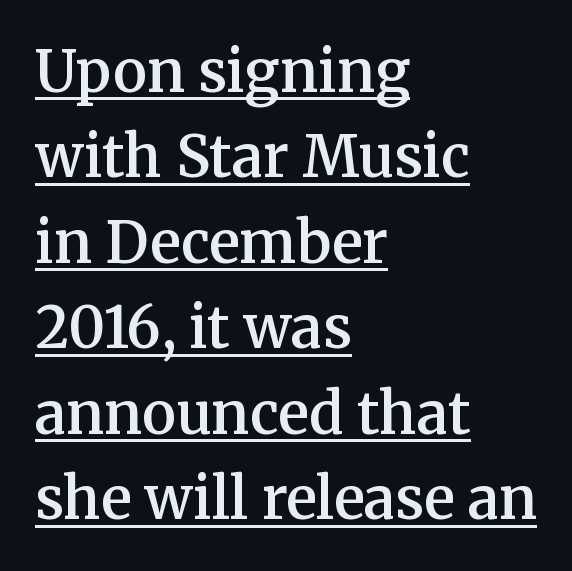
Q: Is the text bold? A: Semi-bold.
Q: Is the text italic (slanted)? A: No, it is upright.
Q: Is the typeface a serif or a sans-serif typeface? A: Serif.
Q: Is the text underlined? A: Yes.
Q: How is the paragraph aligned? A: Left-aligned.
Q: Is the spacing between letters normal or unusually wide? A: Normal.
Q: Is the spacing between lines tight, normal or loose? A: Normal.
Q: Width (condensed, normal, or wide)? A: Normal.
Q: Stroke contrast? A: Medium.
Q: x-height? A: Medium.
Q: Monospaced? A: No.
